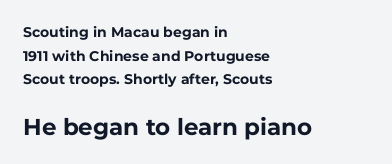
The image shows 23 px bold type, upright; set left-aligned, normal line spacing (1.68x), normal letter spacing, not underlined; the second (bottom) block is 1.64x larger.
